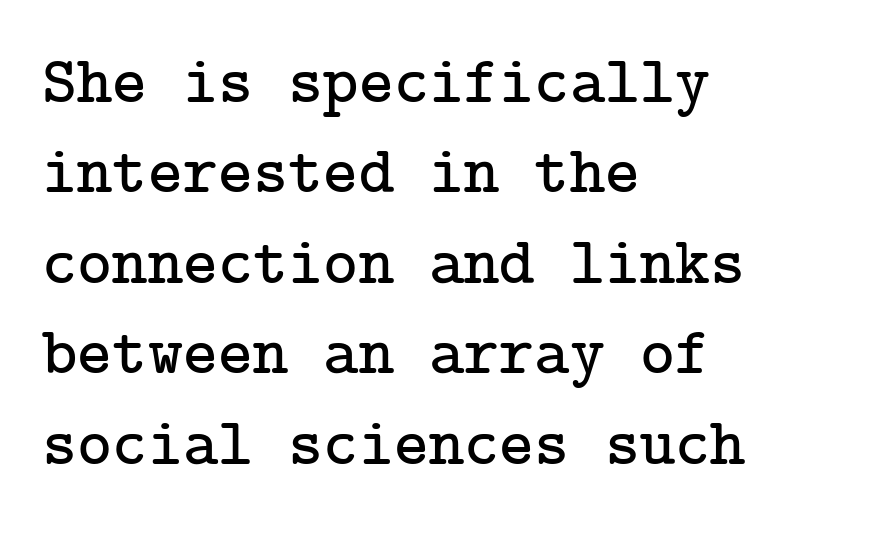
Q: Is the text italic (slanted)? A: No, it is upright.
Q: Is the typeface a serif or a sans-serif typeface? A: Serif.
Q: Is the text underlined? A: No.
Q: How is the paragraph aligned? A: Left-aligned.
Q: Is the spacing between letters normal or unusually wide? A: Normal.
Q: Is the spacing between lines tight, normal or loose? A: Normal.
Q: Width (condensed, normal, or wide)? A: Normal.
Q: Stroke contrast? A: Low.
Q: x-height? A: Medium.
